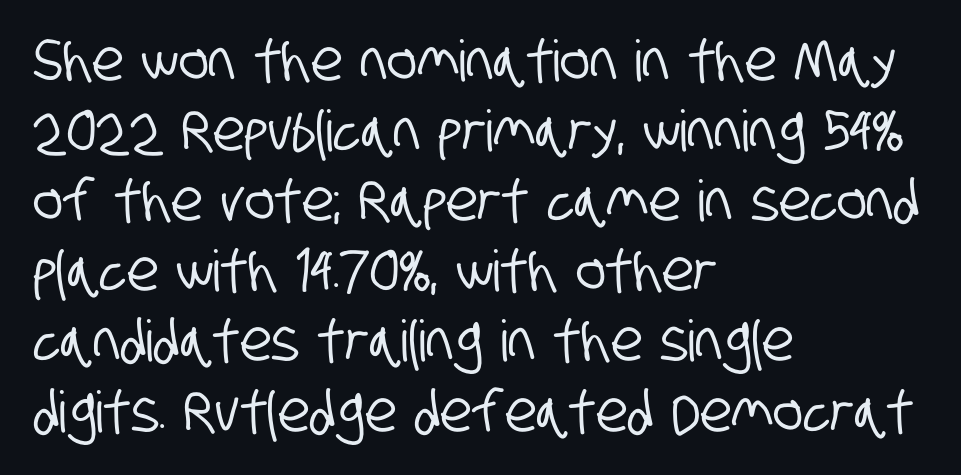
The image shows 57 px condensed sans-serif type; set left-aligned, line spacing 1.23x, normal letter spacing, not underlined; low stroke contrast and a large x-height.
